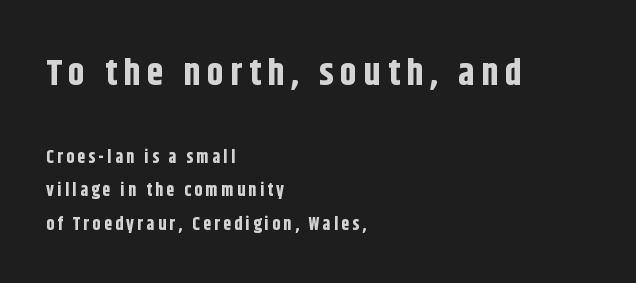
Line beginnings align vertically; line endings do not. Ordinary non-slanted type is in use. No feet cap the strokes, marking this as sans-serif type. Look at the stroke-to-counter ratio: heavy, a bold.
